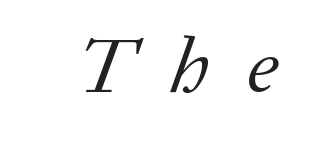
Is this a fixed-width face? No — the glyphs have proportional, varying widths. Words appear elongated and porous because spacing is wide. Only glyphs here, with clear space below each row. The specimen reads as italic at a glance. A light-to-regular cut is what we see here.
